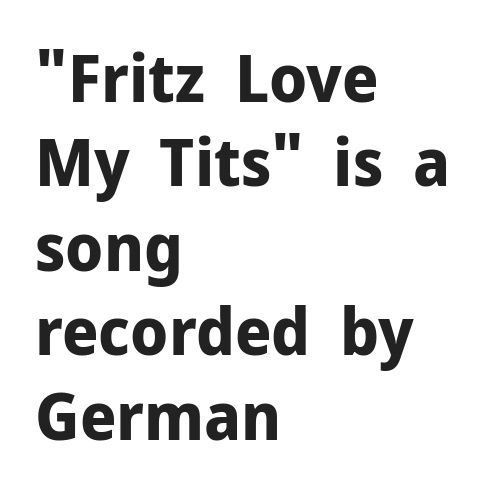
Typographically, this falls in the sans-serif category. The letters stand straight up with perfectly vertical stems. Only glyphs here, with clear space below each row. Each word holds together tightly as a unit, with standard inter-letter gaps.
